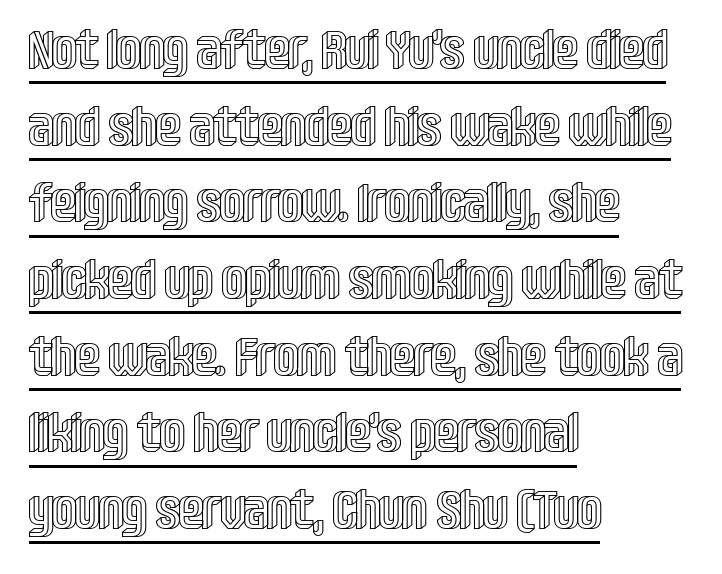
{"italic": "no", "width": "condensed", "x_height": "large", "monospaced": "no", "underline": "yes", "align": "left", "line_spacing": "normal", "line_spacing_ratio": 1.42, "letter_spacing": "normal", "letter_spacing_em": 0.0, "glyph_px": 54}
